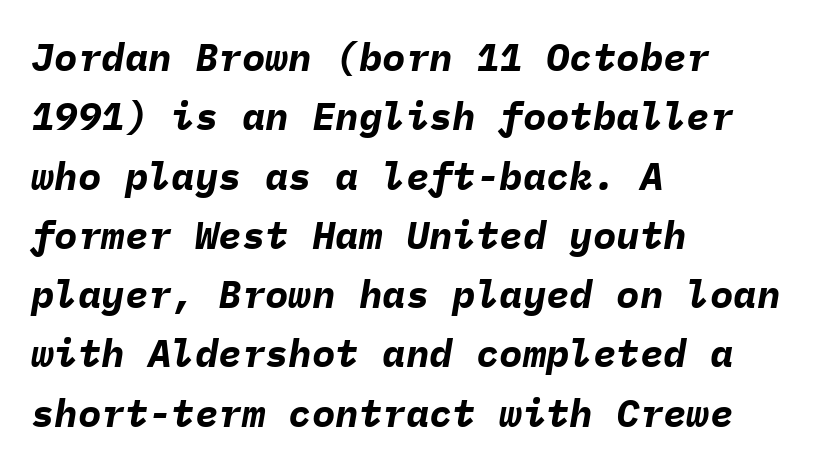
{"italic": "yes", "lean": "right", "slant_degrees": 9, "bold": "yes", "weight": "bold", "width": "normal", "stroke_contrast": "low", "x_height": "medium", "monospaced": "yes", "underline": "no", "align": "left", "line_spacing": "normal", "line_spacing_ratio": 1.52, "letter_spacing": "normal", "letter_spacing_em": 0.0, "glyph_px": 39}
